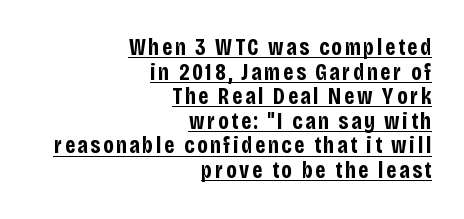
{"italic": "no", "bold": "yes", "underline": "yes", "align": "right", "line_spacing": "tight", "line_spacing_ratio": 1.07, "glyph_px": 23}
